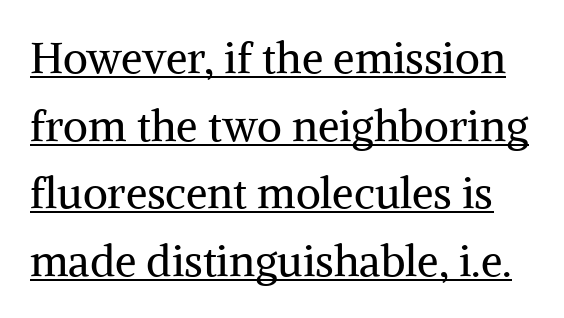
Is the letter spacing exaggerated? No — it looks like the ordinary default. Is this a sans? No — the strokes have serifs. The words here are underlined. Honestly, the row spacing looks completely unremarkable. Designer's note — italics off, roman on. A light-to-regular cut is what we see here.
